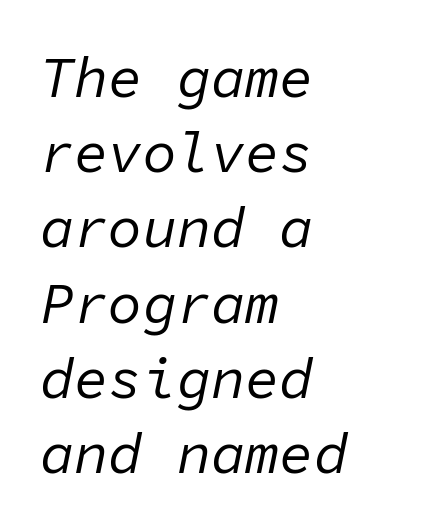
Tracking here is standard; glyphs follow each other at the usual distance. The passage shown is not bold in any degree. Do the characters align in a grid? Yes, the font is monospaced. The space beneath each line is pristine and unruled. Notice how the passage keeps a crisp vertical edge on the left only.
